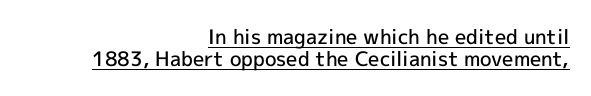
The image shows 20 px text type, upright; set right-aligned, tight line spacing (1.11x), normal letter spacing, underlined.
